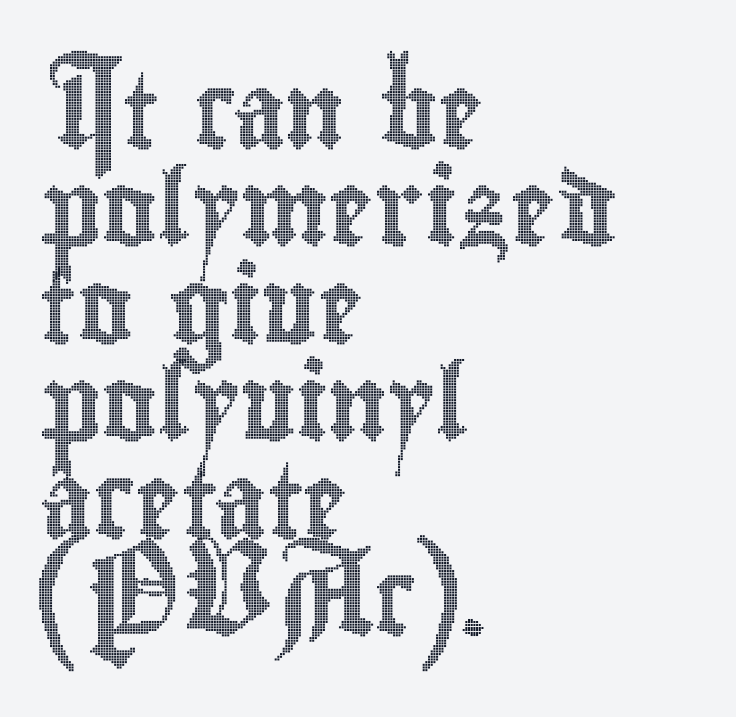
The image shows 75 px condensed type, upright; set left-aligned, normal line spacing (1.3x), normal letter spacing, not underlined; a small x-height.
